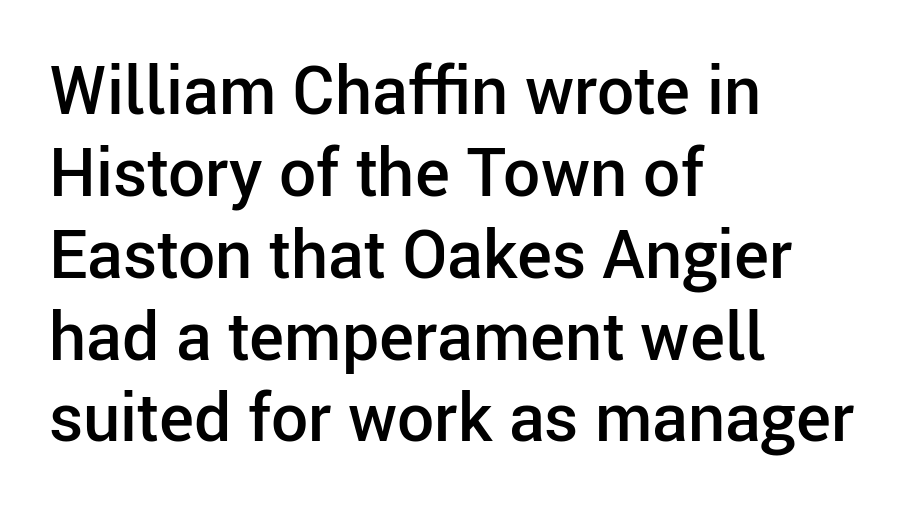
Q: Is the text bold? A: Semi-bold.
Q: Is the text italic (slanted)? A: No, it is upright.
Q: Is the typeface a serif or a sans-serif typeface? A: Sans-serif.
Q: Is the text underlined? A: No.
Q: How is the paragraph aligned? A: Left-aligned.
Q: Is the spacing between letters normal or unusually wide? A: Normal.
Q: Width (condensed, normal, or wide)? A: Normal.
Q: Stroke contrast? A: Low.
Q: x-height? A: Medium.
Q: Monospaced? A: No.
